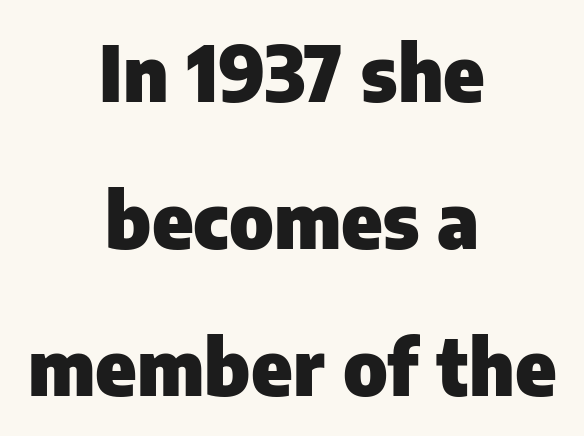
Caption: multi-line text, centered on the measure. The type sits square on the baseline with zero lean. The rendering uses natural spacing where letterforms have individual widths. Check the space under the baseline: it is left empty.
